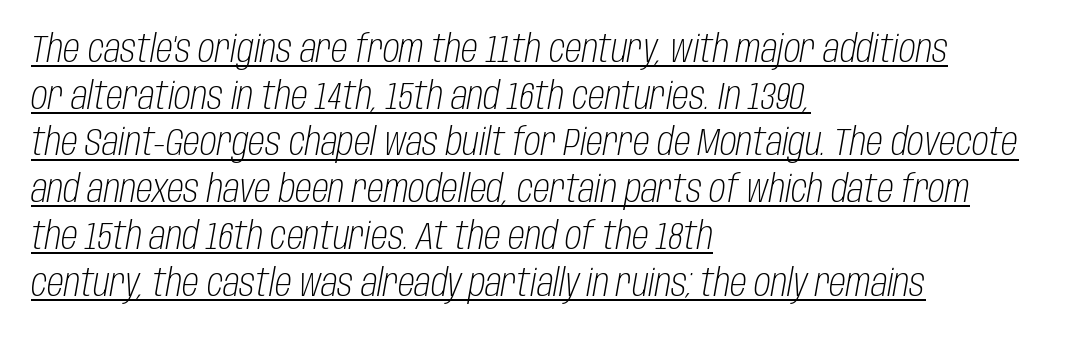
{"italic": "yes", "lean": "right", "slant_degrees": 10, "bold": "no", "weight": "light", "width": "condensed", "stroke_contrast": "low", "x_height": "large", "monospaced": "no", "underline": "yes", "align": "left", "line_spacing_ratio": 1.23, "letter_spacing": "normal", "letter_spacing_em": 0.0, "glyph_px": 38}
